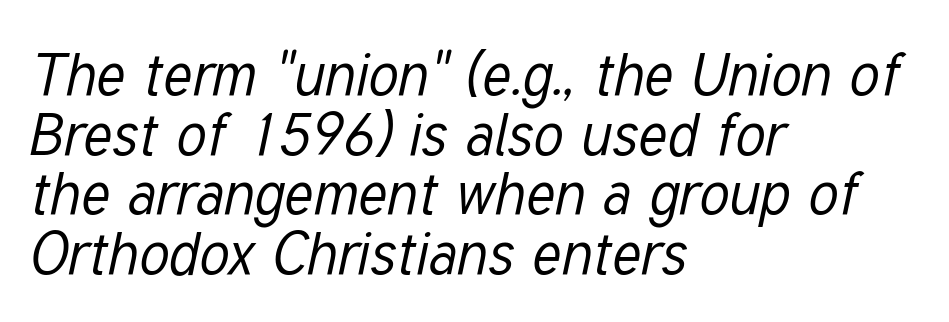
Words float on clear page, feet unadorned. The letters look calm and open, with moderate or lighter stems. These lines keep a tight, regular rhythm from letter to letter. Casual observation: everything's shoved over to the left. The face used here is proportionally spaced, like ordinary book or web type.
